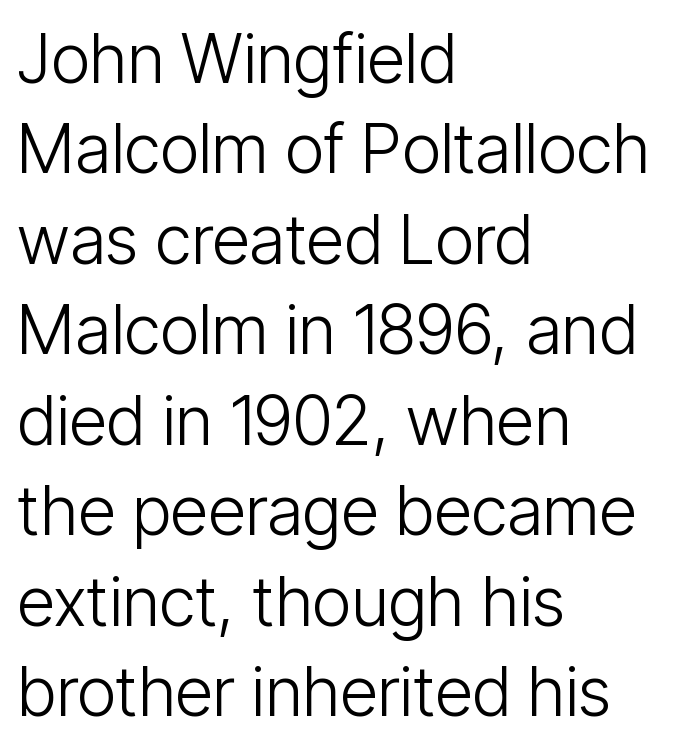
The image shows 68 px light, condensed sans-serif type, upright; set left-aligned, normal line spacing (1.33x), normal letter spacing, not underlined; low stroke contrast and a medium x-height.
